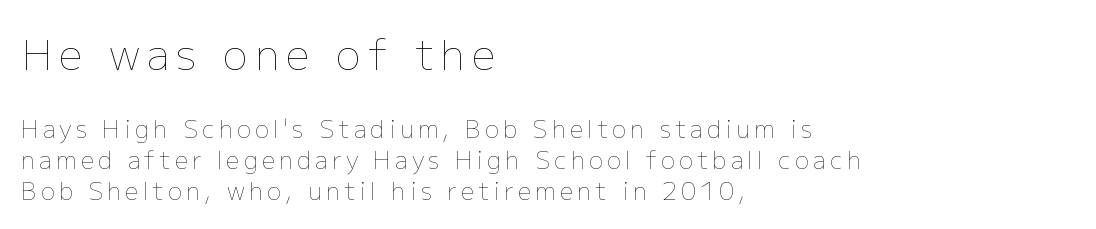
Think standard paragraph weight, or any step lighter than that. These lines stack with their left ends in a neat column. Type size steps down from the first block to the second. Evenly set lines give the paragraph a standard silhouette.
